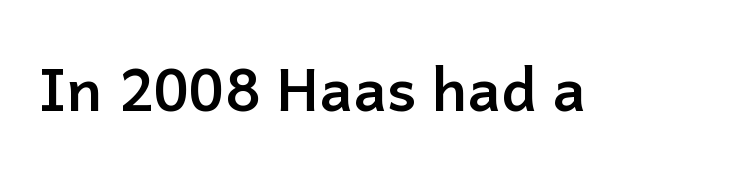
{"serif": "no", "italic": "no", "bold": "yes", "weight": "semibold", "width": "normal", "stroke_contrast": "low", "x_height": "medium", "monospaced": "no", "underline": "no", "letter_spacing": "normal", "letter_spacing_em": 0.0, "glyph_px": 59}
